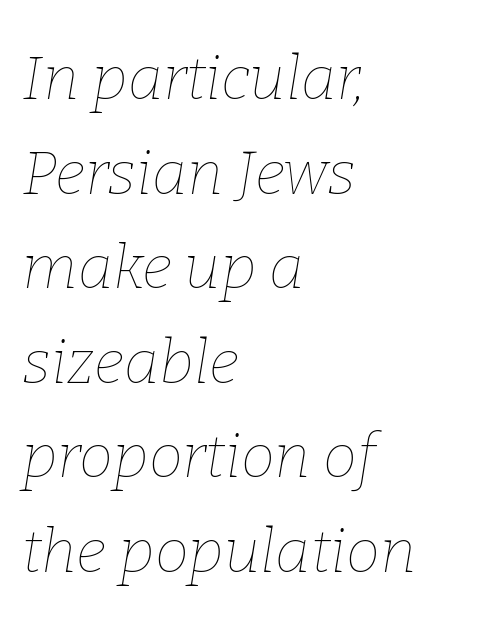
Q: Is the text bold? A: No.
Q: Is the text italic (slanted)? A: Yes, it leans right by about 9 degrees.
Q: Is the text underlined? A: No.
Q: How is the paragraph aligned? A: Left-aligned.
Q: Is the spacing between letters normal or unusually wide? A: Normal.
Q: Is the spacing between lines tight, normal or loose? A: Normal.
Q: Width (condensed, normal, or wide)? A: Normal.
Q: Stroke contrast? A: Low.
Q: x-height? A: Medium.
Q: Monospaced? A: No.
